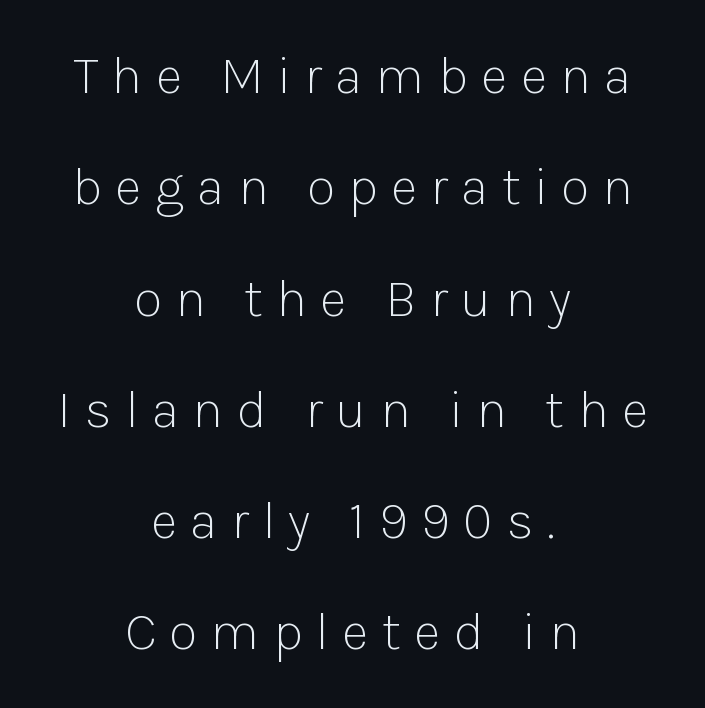
{"serif": "no", "italic": "no", "bold": "no", "weight": "light", "width": "normal", "stroke_contrast": "low", "x_height": "medium", "monospaced": "no", "underline": "no", "align": "center", "line_spacing": "loose", "line_spacing_ratio": 2.1, "letter_spacing": "wide", "letter_spacing_em": 0.25, "glyph_px": 53}
